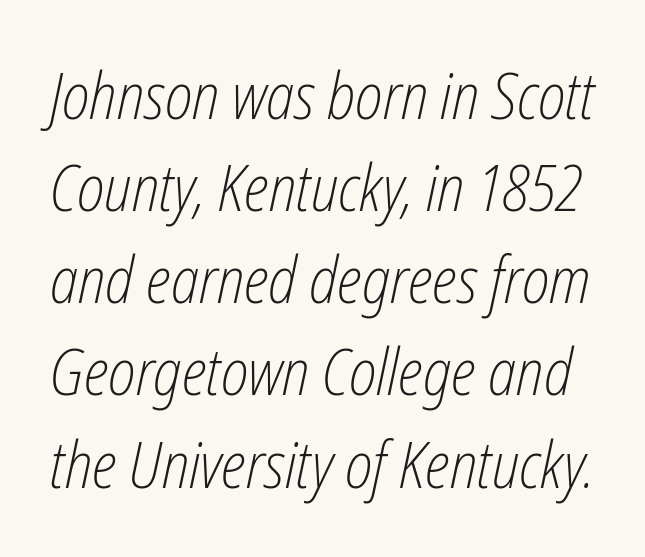
Q: Is the text bold? A: No.
Q: Is the text italic (slanted)? A: Yes, it leans right by about 12 degrees.
Q: Is the text underlined? A: No.
Q: Is the spacing between letters normal or unusually wide? A: Normal.
Q: Is the spacing between lines tight, normal or loose? A: Normal.
Q: Width (condensed, normal, or wide)? A: Condensed.
Q: Stroke contrast? A: Low.
Q: x-height? A: Medium.
Q: Monospaced? A: No.
